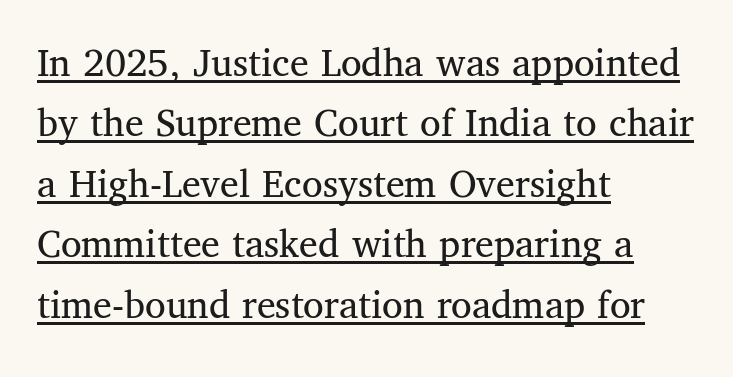
Note the varied advance widths — an 'i' is clearly narrower than an 'm'. No chunkiness to these letters — they're not bold. Like a heading marked for emphasis, these lines bear an underscore. Type style note: has serifs. If you drew a ruler down the left edge, every line would touch it.
